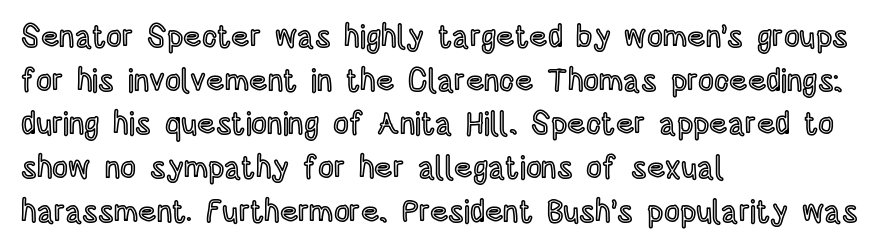
{"italic": "no", "width": "condensed", "x_height": "large", "monospaced": "no", "underline": "no", "align": "left", "line_spacing": "normal", "line_spacing_ratio": 1.41, "letter_spacing": "normal", "letter_spacing_em": 0.0, "glyph_px": 31}
